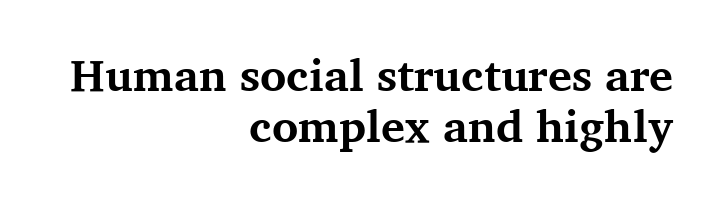
{"serif": "yes", "italic": "no", "bold": "yes", "weight": "bold", "width": "normal", "stroke_contrast": "medium", "x_height": "medium", "monospaced": "no", "underline": "no", "align": "right", "line_spacing": "tight", "line_spacing_ratio": 1.13, "letter_spacing": "normal", "letter_spacing_em": 0.0, "glyph_px": 45}
